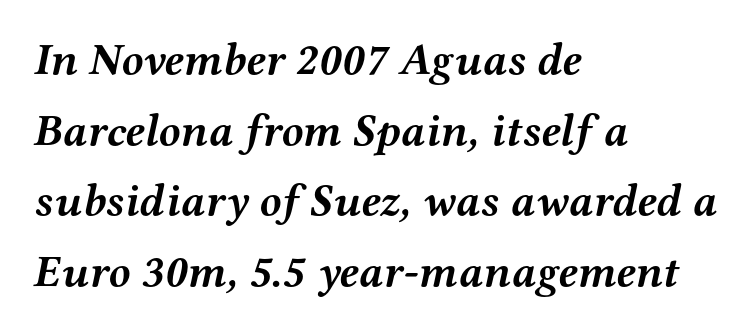
{"serif": "yes", "italic": "yes", "lean": "right", "slant_degrees": 12, "bold": "yes", "weight": "semibold", "width": "wide", "stroke_contrast": "medium", "x_height": "medium", "monospaced": "no", "underline": "no", "align": "left", "line_spacing": "normal", "line_spacing_ratio": 1.57, "letter_spacing": "normal", "letter_spacing_em": 0.0, "glyph_px": 45}
